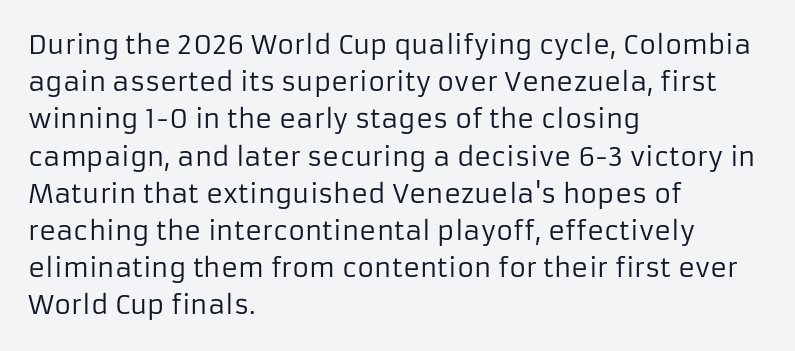
The image shows 26 px text type, upright; set left-aligned, normal line spacing (1.43x), normal letter spacing, not underlined.
